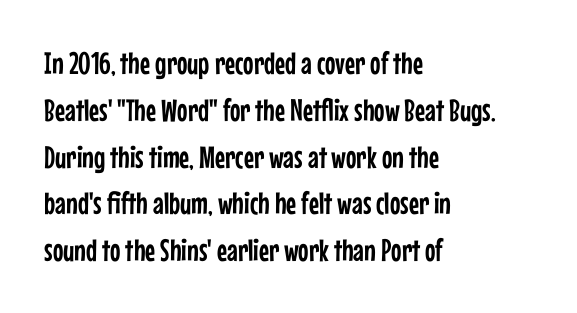
Q: Is the text italic (slanted)? A: No, it is upright.
Q: Is the typeface a serif or a sans-serif typeface? A: Sans-serif.
Q: Is the text underlined? A: No.
Q: How is the paragraph aligned? A: Left-aligned.
Q: Is the spacing between letters normal or unusually wide? A: Normal.
Q: Is the spacing between lines tight, normal or loose? A: Normal.
Q: Width (condensed, normal, or wide)? A: Condensed.
Q: Stroke contrast? A: Low.
Q: x-height? A: Medium.
Q: Monospaced? A: No.
